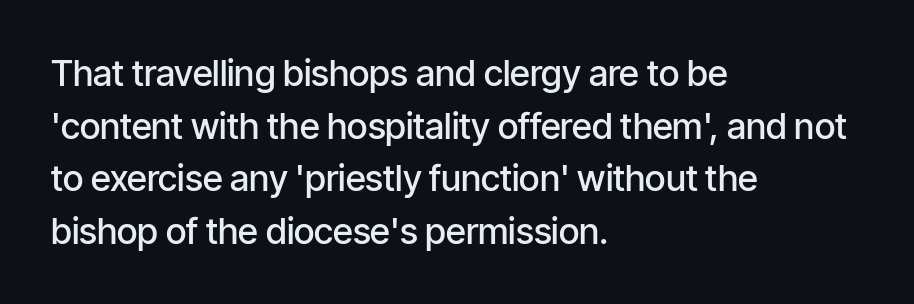
Q: Is the text bold? A: Semi-bold.
Q: Is the text italic (slanted)? A: No, it is upright.
Q: Is the typeface a serif or a sans-serif typeface? A: Sans-serif.
Q: Is the text underlined? A: No.
Q: How is the paragraph aligned? A: Left-aligned.
Q: Is the spacing between letters normal or unusually wide? A: Normal.
Q: Is the spacing between lines tight, normal or loose? A: Normal.
Q: Width (condensed, normal, or wide)? A: Condensed.
Q: Stroke contrast? A: Low.
Q: x-height? A: Medium.
Q: Monospaced? A: No.
